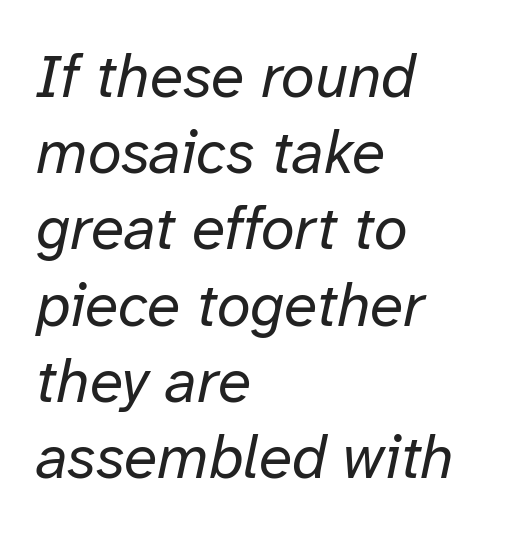
Q: Is the text bold? A: No.
Q: Is the text italic (slanted)? A: Yes, it leans right by about 12 degrees.
Q: Is the text underlined? A: No.
Q: How is the paragraph aligned? A: Left-aligned.
Q: Is the spacing between letters normal or unusually wide? A: Normal.
Q: Is the spacing between lines tight, normal or loose? A: Normal.
Q: Width (condensed, normal, or wide)? A: Normal.
Q: Stroke contrast? A: Low.
Q: x-height? A: Medium.
Q: Monospaced? A: No.
